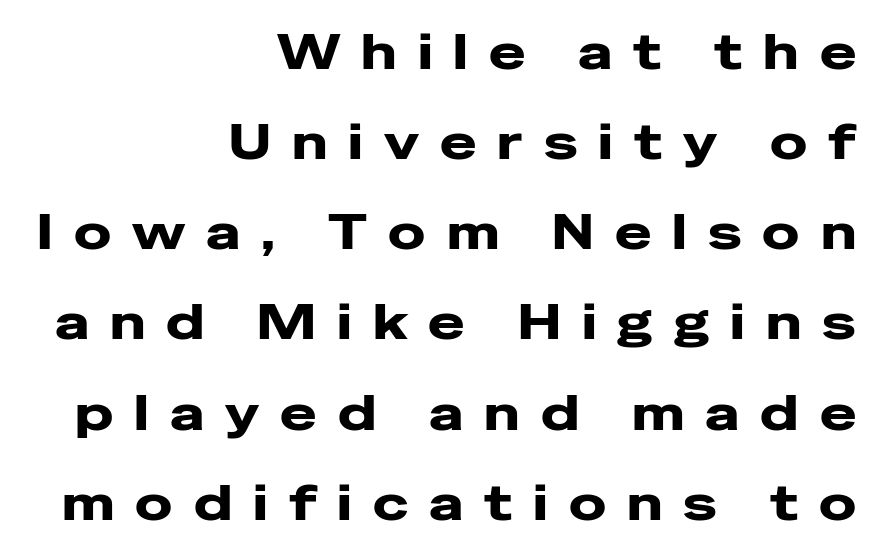
The rag falls on the left side of this text block. Characters follow at a spacing far wider than the type designer built in. Are there feet on the stems? There aren't — it's a sans. Do the letters lean? They stand straight. You could not count columns in this text — the font is proportionally spaced.
